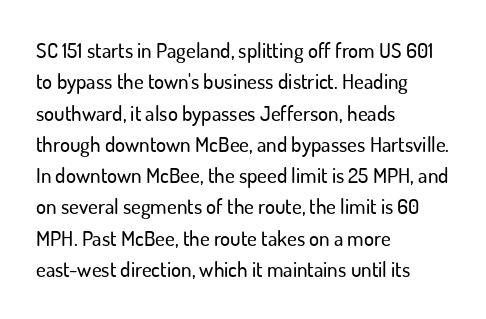
The compositor pushed each line to the left boundary. The designer left line spacing at the default. The rendering keeps characters at their native spacing. No italicization has been applied; the sample stays upright. Clear beneath every line of the passage.
